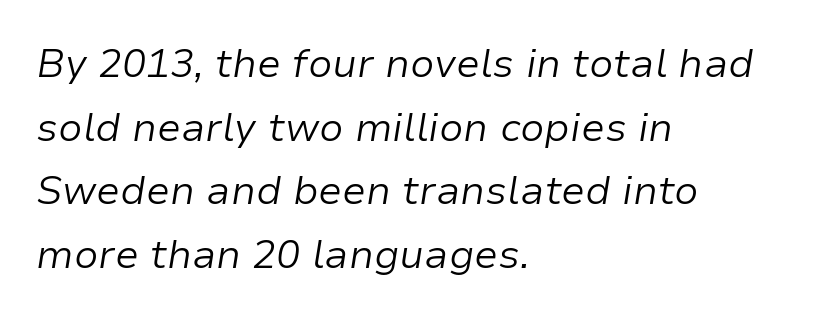
{"italic": "yes", "lean": "right", "slant_degrees": 9, "bold": "no", "weight": "light", "width": "normal", "stroke_contrast": "low", "x_height": "medium", "monospaced": "no", "underline": "no", "align": "left", "line_spacing": "normal", "line_spacing_ratio": 1.59, "letter_spacing": "normal", "letter_spacing_em": 0.0, "glyph_px": 40}
